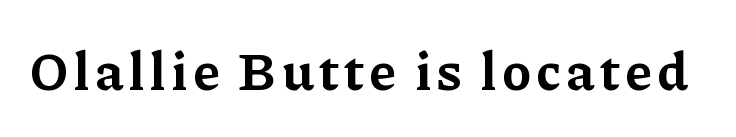
Notice how the stems are strictly vertical — no italics here. Bare-footed words on every line. The strokes are fattened all the way to bold. A typesetter would label this face a serif. These lines are rendered in a variable-pitch font.
